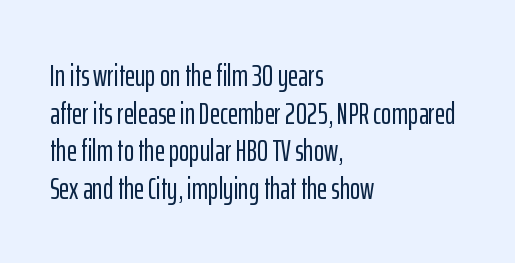
{"serif": "no", "italic": "no", "width": "condensed", "stroke_contrast": "low", "x_height": "medium", "monospaced": "no", "underline": "no", "align": "left", "line_spacing_ratio": 1.21, "letter_spacing": "normal", "letter_spacing_em": 0.0, "glyph_px": 31}
